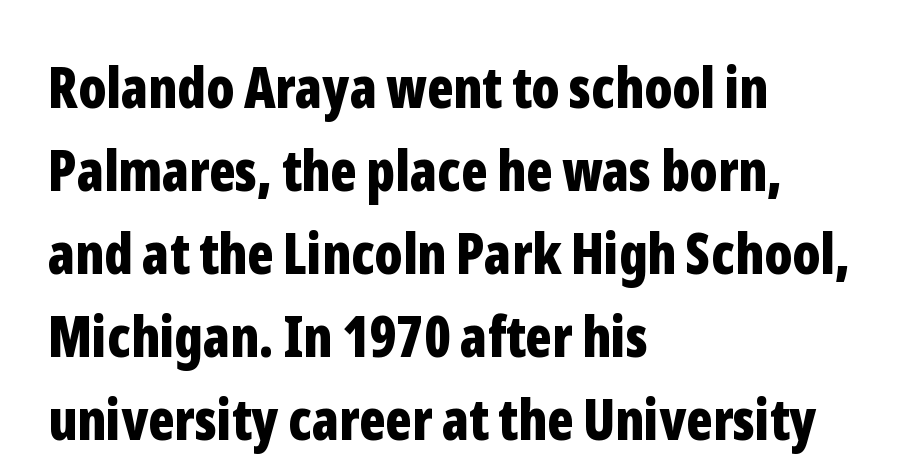
The image shows 56 px bold, condensed sans-serif type, upright; set left-aligned, normal line spacing (1.48x), normal letter spacing, not underlined; low stroke contrast and a medium x-height.
